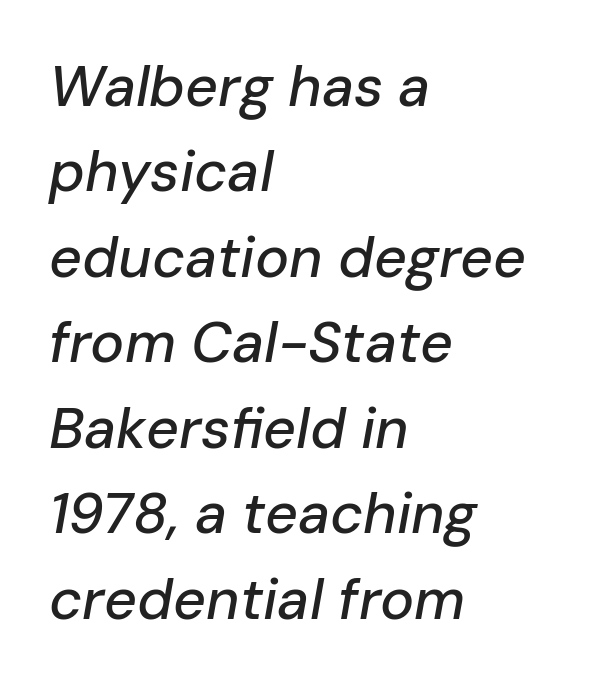
Q: Is the text italic (slanted)? A: Yes, it leans right by about 10 degrees.
Q: Is the text underlined? A: No.
Q: How is the paragraph aligned? A: Left-aligned.
Q: Is the spacing between letters normal or unusually wide? A: Normal.
Q: Is the spacing between lines tight, normal or loose? A: Normal.
Q: Width (condensed, normal, or wide)? A: Normal.
Q: Stroke contrast? A: Low.
Q: x-height? A: Medium.
Q: Monospaced? A: No.
